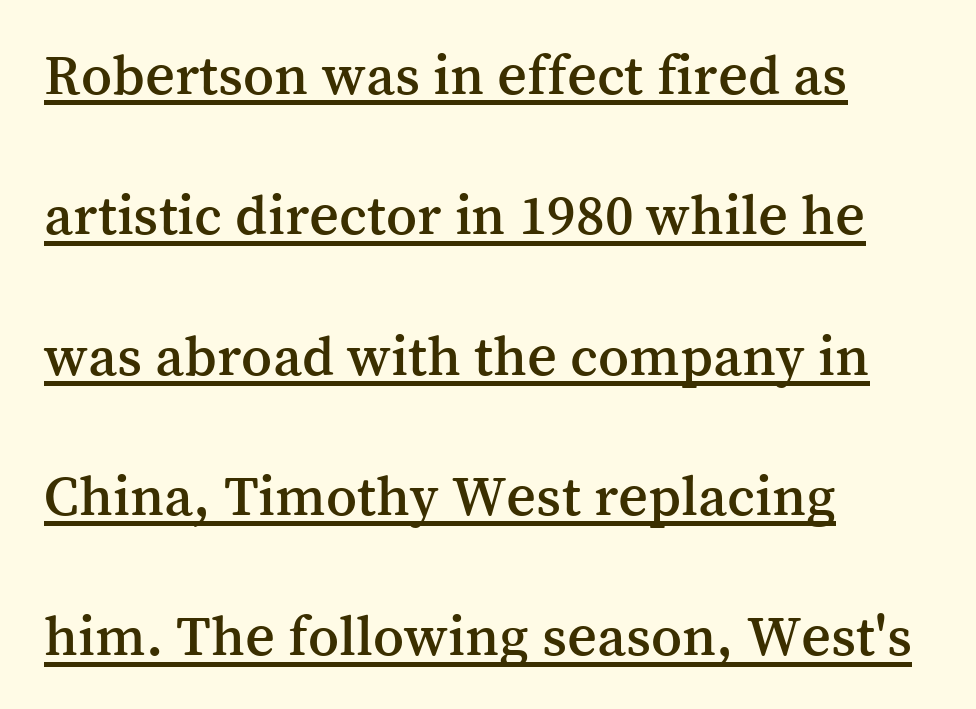
The rag falls on the right side of this text block. Decoration check: the copy is underlined. A typesetter would call this leading open, well beyond the default. Unlike a clean sans, this face finishes its strokes with serifs. This is roman type, the default non-slanted kind. You could call the tracking neutral — neither tight nor loose.
